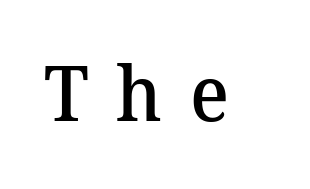
Caption: semibold face, moderately heavy strokes. The baseline area is clear. Each word looks stretched out because of the extra space between its letters. Rendered with straight, roman letterforms. Check where the strokes stop: tiny serifs finish them off. The rendering uses natural spacing where letterforms have individual widths.
